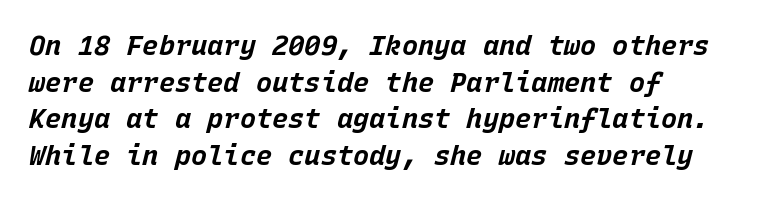
{"italic": "yes", "lean": "right", "slant_degrees": 15, "bold": "yes", "underline": "no", "align": "left", "line_spacing": "normal", "line_spacing_ratio": 1.36, "letter_spacing": "normal", "letter_spacing_em": 0.0, "glyph_px": 27}
